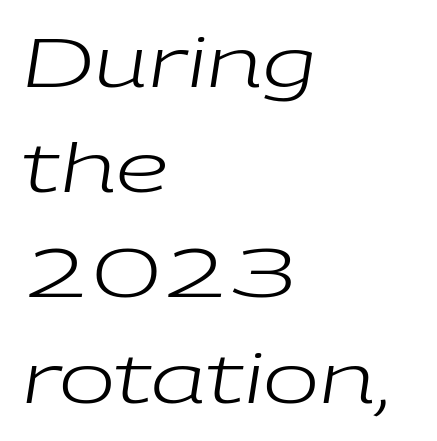
A typesetter would call this proportional, since set widths differ per character. The weight would be labelled regular, book, light, or lighter still. Check the space under the baseline: it is left empty. Short and long lines alike share a common starting point at left.
